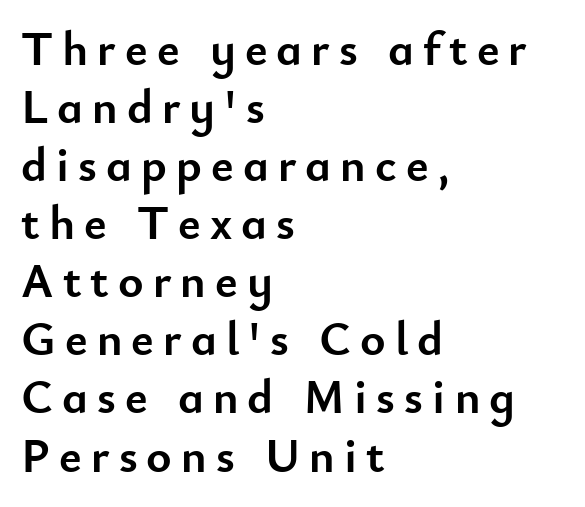
The image shows 48 px semibold sans-serif type, upright; set left-aligned, line spacing 1.21x, not underlined; low stroke contrast and a small x-height.
